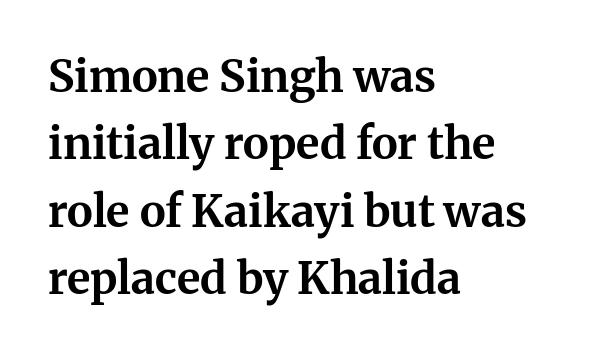
In terms of letterform style, serifs are clearly present. The passage shown is typed in a proportional face where columns would drift. The strokes are fattened all the way to bold. This sample is left-justified, so line endings fall wherever the words run out.
